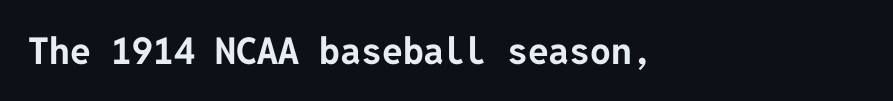
Q: Is the text bold? A: Yes.
Q: Is the text italic (slanted)? A: No, it is upright.
Q: Is the typeface a serif or a sans-serif typeface? A: Sans-serif.
Q: Is the text underlined? A: No.
Q: How is the paragraph aligned? A: Left-aligned.
Q: Is the spacing between letters normal or unusually wide? A: Normal.
Q: Width (condensed, normal, or wide)? A: Normal.
Q: Stroke contrast? A: Low.
Q: x-height? A: Medium.
